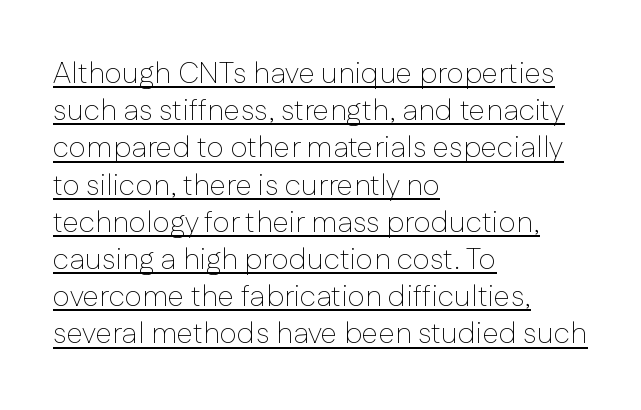
{"serif": "no", "italic": "no", "bold": "no", "weight": "thin", "width": "normal", "stroke_contrast": "low", "x_height": "medium", "monospaced": "no", "underline": "yes", "align": "left", "line_spacing_ratio": 1.24, "letter_spacing": "normal", "letter_spacing_em": 0.0, "glyph_px": 30}
